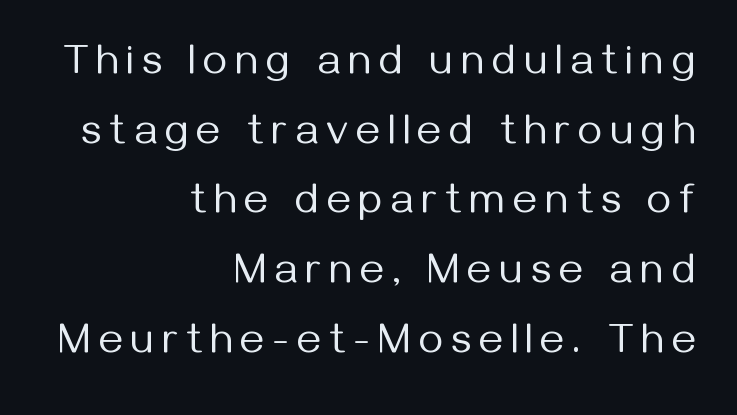
The space directly below the letters is spotless. Unbolded letterforms with no extra heft. Spacing between characters has been opened up far beyond the box default. Nothing sits at the stroke ends, so this counts as sans-serif. The passage is arranged like a letterhead date or caption credit — flush right.
